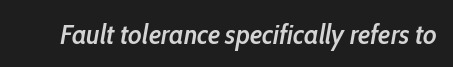
Think of a printed novel: that variable character pitch is what you see here. The glyphs have the mass of a demibold cut, below bold. Characters are canted at an angle relative to the baseline's perpendicular. Underlining? Definitely not there. Standard letterfit; no display-style spreading of the glyphs.
